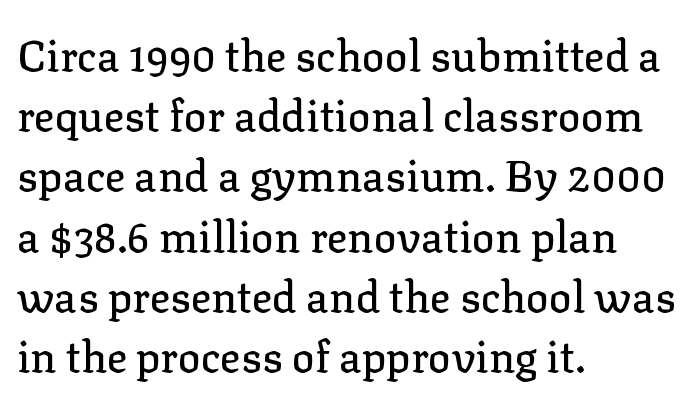
Q: Is the text italic (slanted)? A: No, it is upright.
Q: Is the typeface a serif or a sans-serif typeface? A: Serif.
Q: Is the text underlined? A: No.
Q: How is the paragraph aligned? A: Left-aligned.
Q: Is the spacing between letters normal or unusually wide? A: Normal.
Q: Is the spacing between lines tight, normal or loose? A: Normal.
Q: Width (condensed, normal, or wide)? A: Normal.
Q: Stroke contrast? A: Low.
Q: x-height? A: Medium.
Q: Monospaced? A: No.
